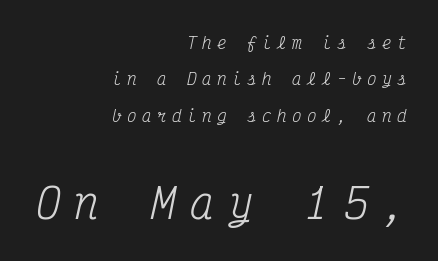
Q: Is the text bold? A: No.
Q: Is the text italic (slanted)? A: Yes, it leans right by about 12 degrees.
Q: Is the typeface a serif or a sans-serif typeface? A: Serif.
Q: Is the text underlined? A: No.
Q: How is the paragraph aligned? A: Right-aligned.
Q: Is the spacing between letters normal or unusually wide? A: Unusually wide.
Q: Is the spacing between lines tight, normal or loose? A: Loose.
Q: Which block of text is set in a larger size, the first (top) or the second (bottom)? A: The second (bottom) one.
Q: Width (condensed, normal, or wide)? A: Condensed.
Q: Stroke contrast? A: Medium.
Q: x-height? A: Medium.
Q: Monospaced? A: Yes.
